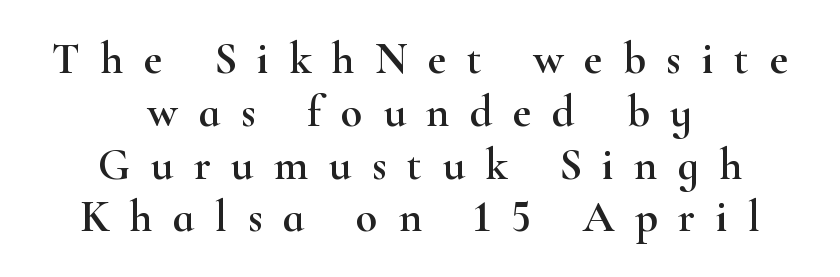
The image shows 44 px wide serif type, upright; set centered, line spacing 1.2x, unusually wide letter spacing (+0.47 em), not underlined; high stroke contrast and a small x-height.
